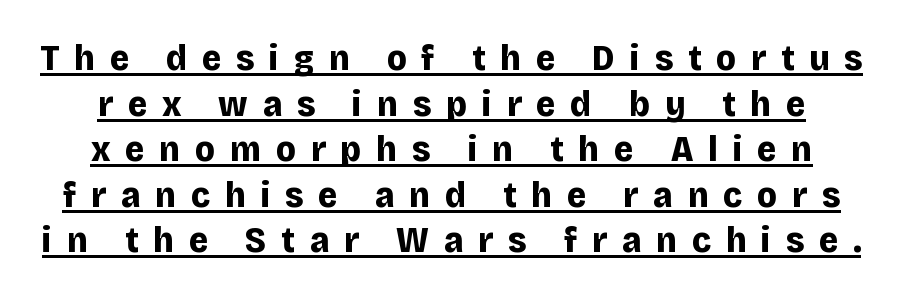
The image shows 37 px bold sans-serif type, upright; set line spacing 1.23x, unusually wide letter spacing (+0.4 em), underlined; low stroke contrast and a large x-height.
